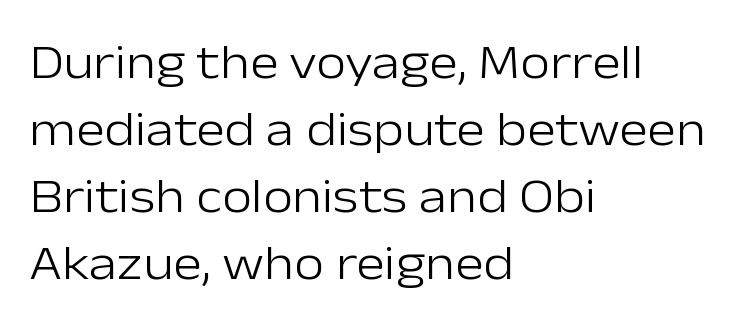
The image shows 49 px light sans-serif type, upright; set left-aligned, normal line spacing (1.37x), normal letter spacing, not underlined; low stroke contrast and a medium x-height.
